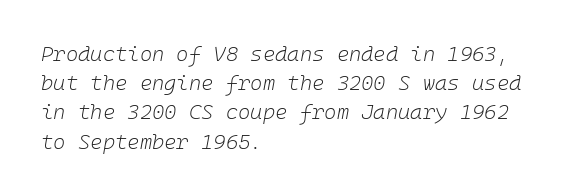
{"italic": "yes", "lean": "right", "slant_degrees": 10, "bold": "no", "underline": "no", "align": "left", "line_spacing": "normal", "line_spacing_ratio": 1.39, "letter_spacing": "normal", "letter_spacing_em": 0.0, "glyph_px": 21}
